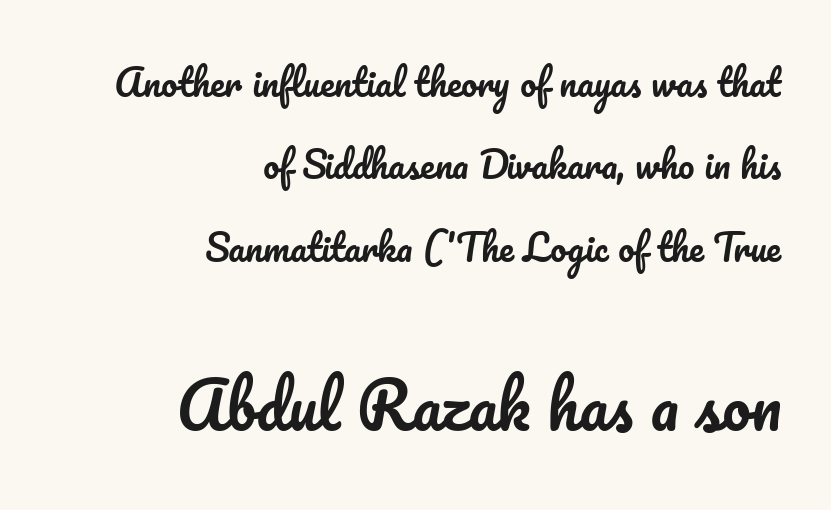
Q: Is the text italic (slanted)? A: Yes.
Q: Is the text underlined? A: No.
Q: How is the paragraph aligned? A: Right-aligned.
Q: Is the spacing between letters normal or unusually wide? A: Normal.
Q: Is the spacing between lines tight, normal or loose? A: Loose.
Q: Which block of text is set in a larger size, the first (top) or the second (bottom)? A: The second (bottom) one.
Q: Width (condensed, normal, or wide)? A: Normal.
Q: Stroke contrast? A: Low.
Q: x-height? A: Small.
Q: Monospaced? A: No.
